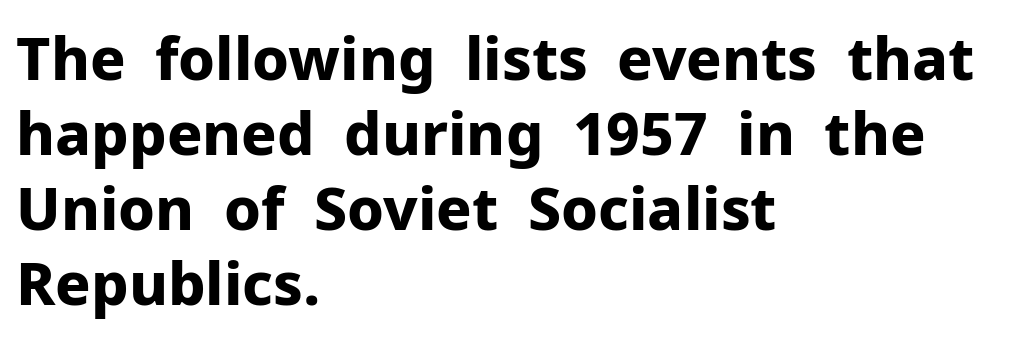
Q: Is the text bold? A: Yes.
Q: Is the text italic (slanted)? A: No, it is upright.
Q: Is the typeface a serif or a sans-serif typeface? A: Sans-serif.
Q: Is the text underlined? A: No.
Q: How is the paragraph aligned? A: Left-aligned.
Q: Is the spacing between letters normal or unusually wide? A: Normal.
Q: Is the spacing between lines tight, normal or loose? A: Normal.
Q: Width (condensed, normal, or wide)? A: Normal.
Q: Stroke contrast? A: Low.
Q: x-height? A: Medium.
Q: Monospaced? A: No.
